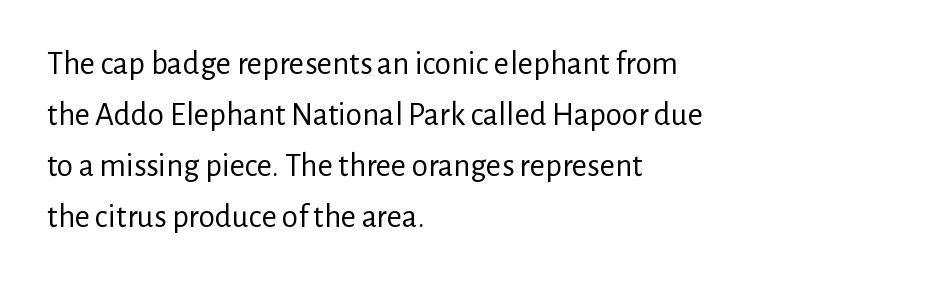
The image shows 33 px regular-weight sans-serif type, upright; set left-aligned, normal line spacing (1.55x), normal letter spacing, not underlined; low stroke contrast and a medium x-height.
